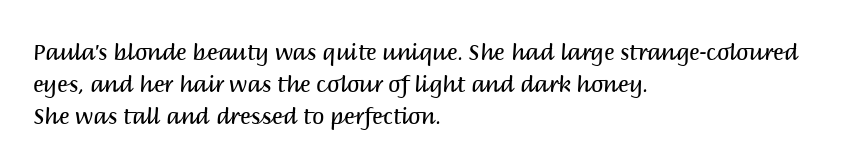
The image shows 22 px text type; set left-aligned, normal line spacing (1.46x), normal letter spacing, not underlined.
